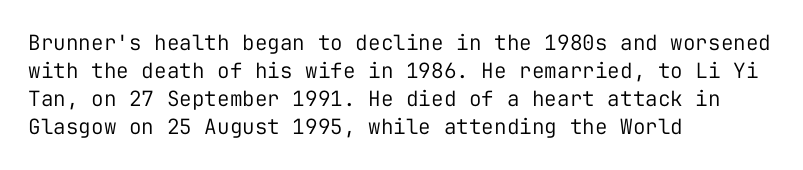
{"italic": "no", "bold": "no", "underline": "no", "align": "left", "line_spacing": "normal", "line_spacing_ratio": 1.34, "letter_spacing": "normal", "letter_spacing_em": 0.0, "glyph_px": 21}
